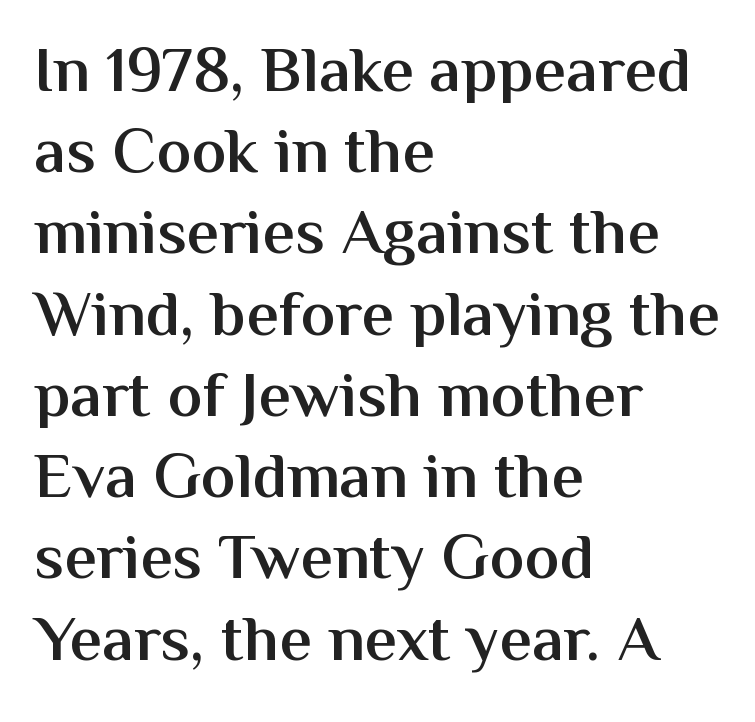
The image shows 65 px semibold sans-serif type, upright; set left-aligned, normal line spacing (1.25x), normal letter spacing, not underlined; medium stroke contrast and a medium x-height.
